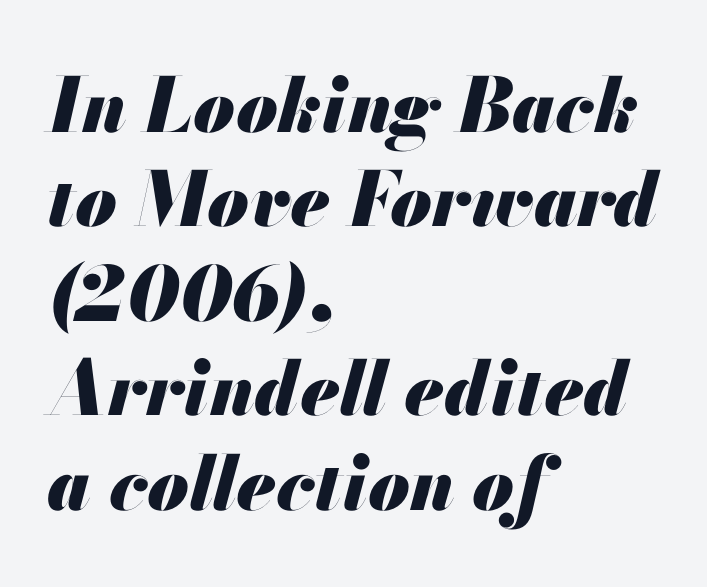
Q: Is the text bold? A: Yes.
Q: Is the text italic (slanted)? A: Yes, it leans right by about 13 degrees.
Q: Is the text underlined? A: No.
Q: How is the paragraph aligned? A: Left-aligned.
Q: Is the spacing between letters normal or unusually wide? A: Normal.
Q: Is the spacing between lines tight, normal or loose? A: Normal.
Q: Width (condensed, normal, or wide)? A: Normal.
Q: Stroke contrast? A: Medium.
Q: x-height? A: Small.
Q: Monospaced? A: No.
